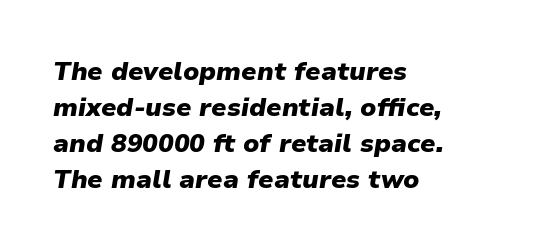
{"italic": "yes", "lean": "right", "slant_degrees": 9, "bold": "yes", "underline": "no", "align": "left", "line_spacing": "normal", "line_spacing_ratio": 1.39, "letter_spacing": "normal", "letter_spacing_em": 0.0, "glyph_px": 26}
